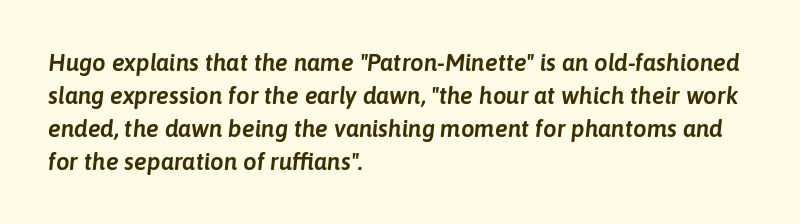
{"italic": "yes", "lean": "right", "slant_degrees": 6, "underline": "no", "align": "left", "line_spacing": "normal", "line_spacing_ratio": 1.37, "letter_spacing": "normal", "letter_spacing_em": 0.0, "glyph_px": 24}
